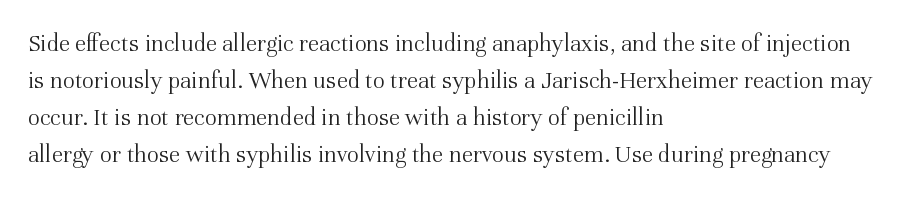
The image shows 25 px text type, upright; set left-aligned, normal line spacing (1.48x), normal letter spacing, not underlined.
